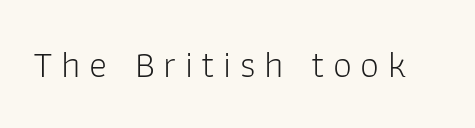
The image shows 38 px light sans-serif type, upright; set unusually wide letter spacing (+0.22 em), not underlined; low stroke contrast and a medium x-height.
